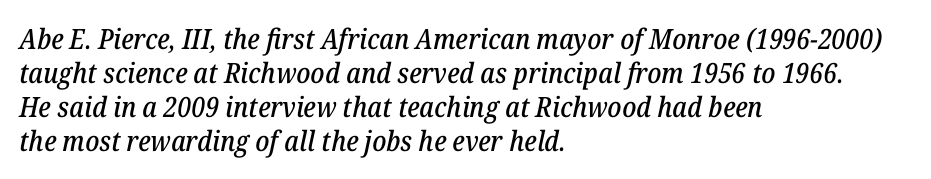
{"serif": "yes", "italic": "yes", "lean": "right", "slant_degrees": 12, "width": "normal", "stroke_contrast": "low", "x_height": "medium", "monospaced": "no", "underline": "no", "align": "left", "line_spacing_ratio": 1.21, "letter_spacing": "normal", "letter_spacing_em": 0.0, "glyph_px": 28}
